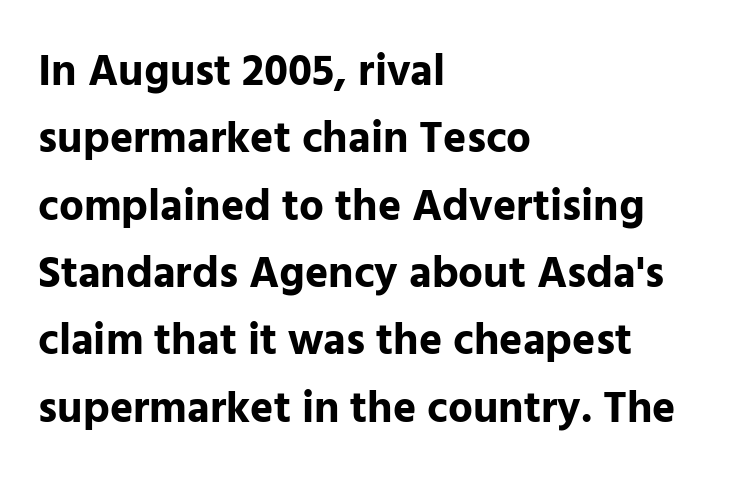
The image shows 44 px bold sans-serif type, upright; set left-aligned, normal line spacing (1.53x), normal letter spacing, not underlined; low stroke contrast and a medium x-height.
